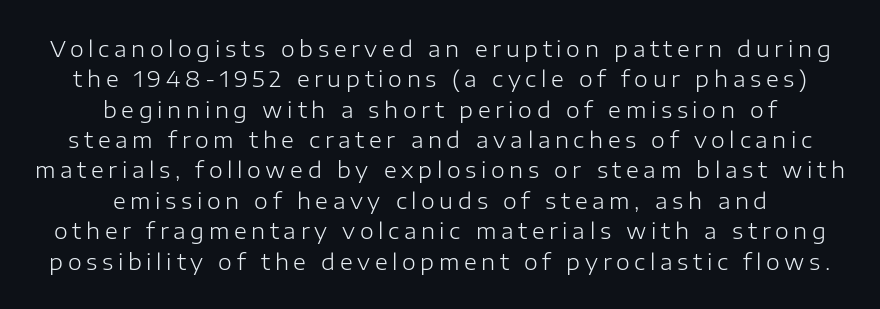
{"italic": "no", "bold": "no", "underline": "no", "align": "center", "line_spacing": "normal", "line_spacing_ratio": 1.38, "letter_spacing": "wide", "letter_spacing_em": 0.21, "glyph_px": 22}
